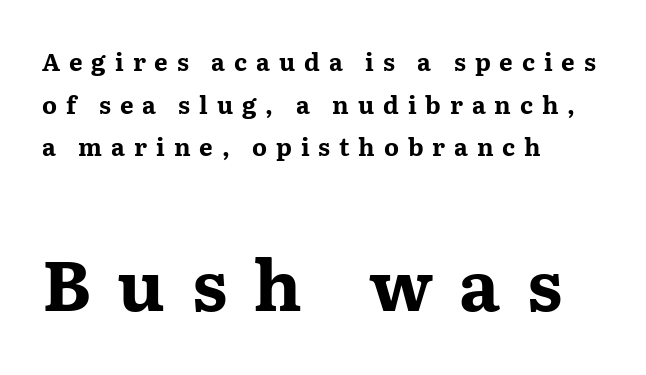
{"serif": "yes", "italic": "no", "bold": "yes", "weight": "bold", "width": "wide", "stroke_contrast": "medium", "x_height": "medium", "monospaced": "no", "underline": "no", "align": "left", "line_spacing_ratio": 1.78, "letter_spacing": "wide", "letter_spacing_em": 0.37, "larger_block": "second", "size_ratio": 2.96, "glyph_px": 71}
